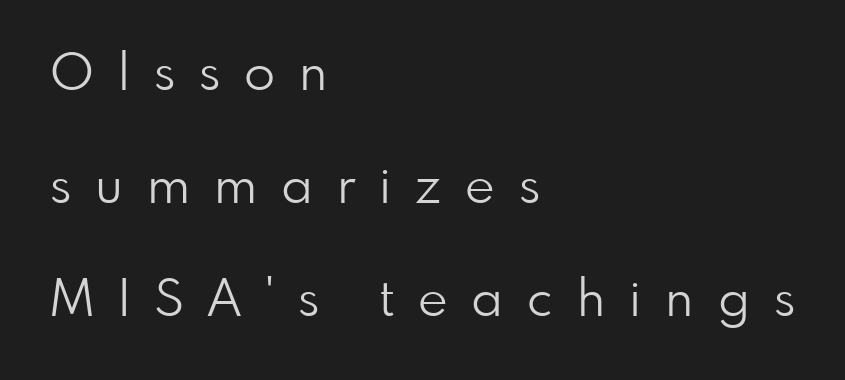
Q: Is the text bold? A: No.
Q: Is the text italic (slanted)? A: No, it is upright.
Q: Is the typeface a serif or a sans-serif typeface? A: Sans-serif.
Q: Is the text underlined? A: No.
Q: How is the paragraph aligned? A: Left-aligned.
Q: Is the spacing between letters normal or unusually wide? A: Unusually wide.
Q: Is the spacing between lines tight, normal or loose? A: Loose.
Q: Width (condensed, normal, or wide)? A: Normal.
Q: Stroke contrast? A: Low.
Q: x-height? A: Small.
Q: Monospaced? A: No.
